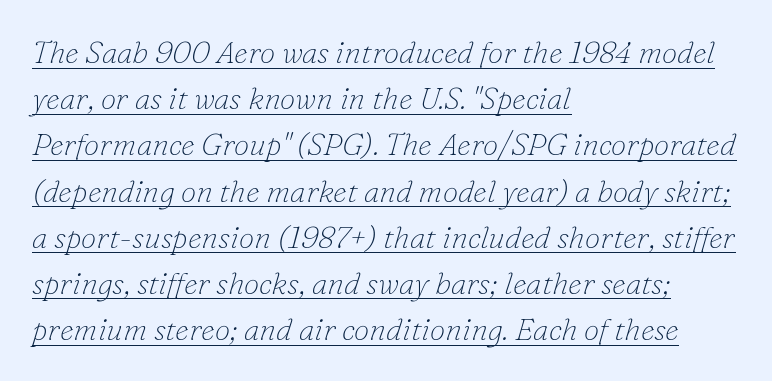
Observe the serifs anchoring each vertical stroke in this sample. There's an unmistakable incline to the writing here. The ragged edge is on the right, which tells us the setting is flush left. If you measured baseline to baseline, you'd find a middling distance.
